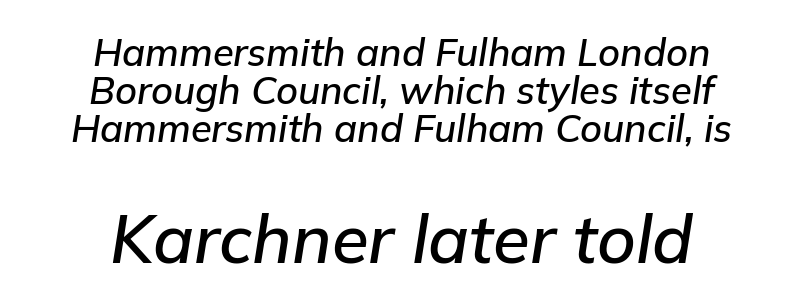
The rendering keeps characters at their native spacing. The rendering uses a small line-height, squeezing the rows. Visually, the bottom section dominates because its glyphs are scaled up. Teacher's note: observe the equal gaps on both sides — that is centered alignment. The space beneath each line is pristine and unruled. The letters advance in unequal steps, a hallmark of proportional type.
